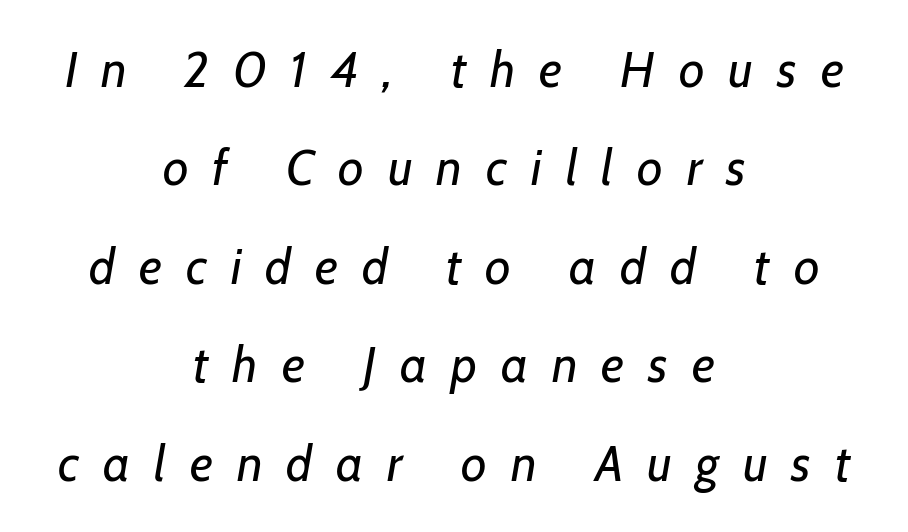
Q: Is the text bold? A: No.
Q: Is the text italic (slanted)? A: Yes, it leans right by about 7 degrees.
Q: Is the text underlined? A: No.
Q: How is the paragraph aligned? A: Centered.
Q: Is the spacing between letters normal or unusually wide? A: Unusually wide.
Q: Is the spacing between lines tight, normal or loose? A: Loose.
Q: Width (condensed, normal, or wide)? A: Normal.
Q: Stroke contrast? A: Low.
Q: x-height? A: Medium.
Q: Monospaced? A: No.
